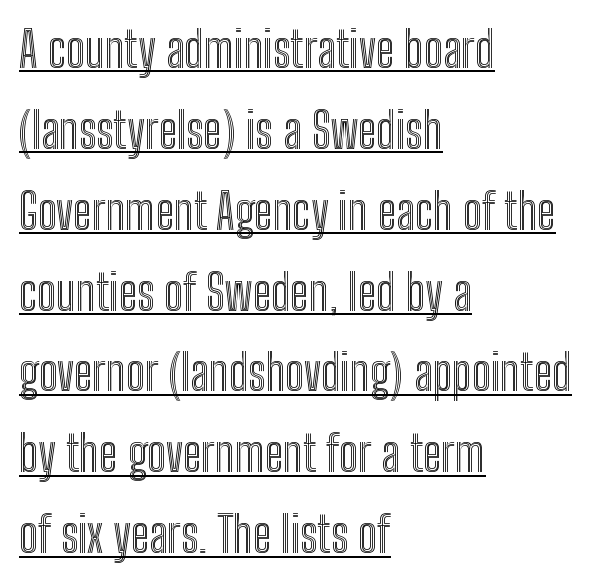
Q: Is the text italic (slanted)? A: No, it is upright.
Q: Is the text underlined? A: Yes.
Q: How is the paragraph aligned? A: Left-aligned.
Q: Is the spacing between letters normal or unusually wide? A: Normal.
Q: Is the spacing between lines tight, normal or loose? A: Normal.
Q: Width (condensed, normal, or wide)? A: Condensed.
Q: x-height? A: Medium.
Q: Monospaced? A: No.
